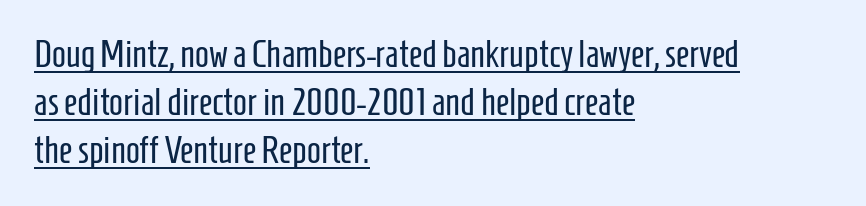
Note the varied advance widths — an 'i' is clearly narrower than an 'm'. The type family on display is of the sans-serif kind. Default kerning and tracking; the words read as compact shapes. The typography opts for an upright posture over an oblique one. In CSS terms this would be text-align: left. The lines sit at an ordinary, default distance from one another.
